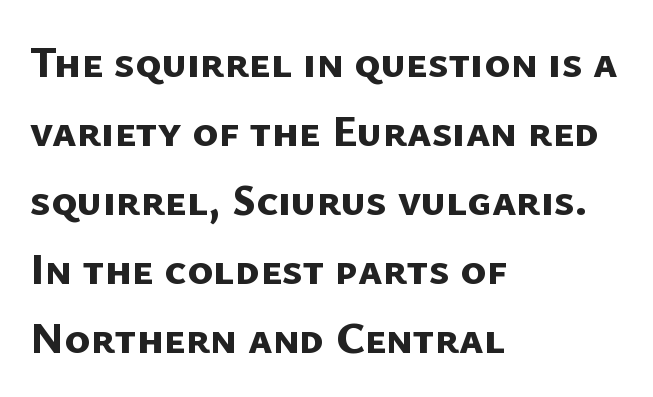
{"serif": "no", "bold": "yes", "weight": "bold", "width": "normal", "stroke_contrast": "low", "x_height": "medium", "monospaced": "no", "underline": "no", "align": "left", "line_spacing": "normal", "line_spacing_ratio": 1.57, "letter_spacing": "normal", "letter_spacing_em": 0.0, "glyph_px": 44}
